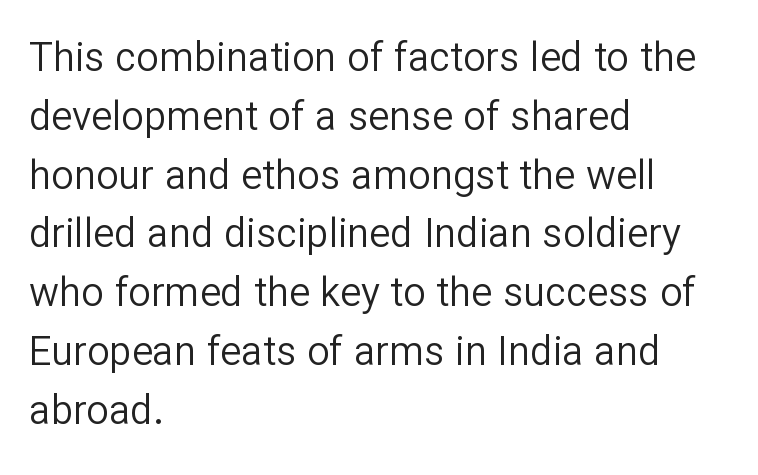
Q: Is the text bold? A: No.
Q: Is the text italic (slanted)? A: No, it is upright.
Q: Is the typeface a serif or a sans-serif typeface? A: Sans-serif.
Q: Is the text underlined? A: No.
Q: How is the paragraph aligned? A: Left-aligned.
Q: Is the spacing between letters normal or unusually wide? A: Normal.
Q: Is the spacing between lines tight, normal or loose? A: Normal.
Q: Width (condensed, normal, or wide)? A: Normal.
Q: Stroke contrast? A: Low.
Q: x-height? A: Medium.
Q: Monospaced? A: No.
